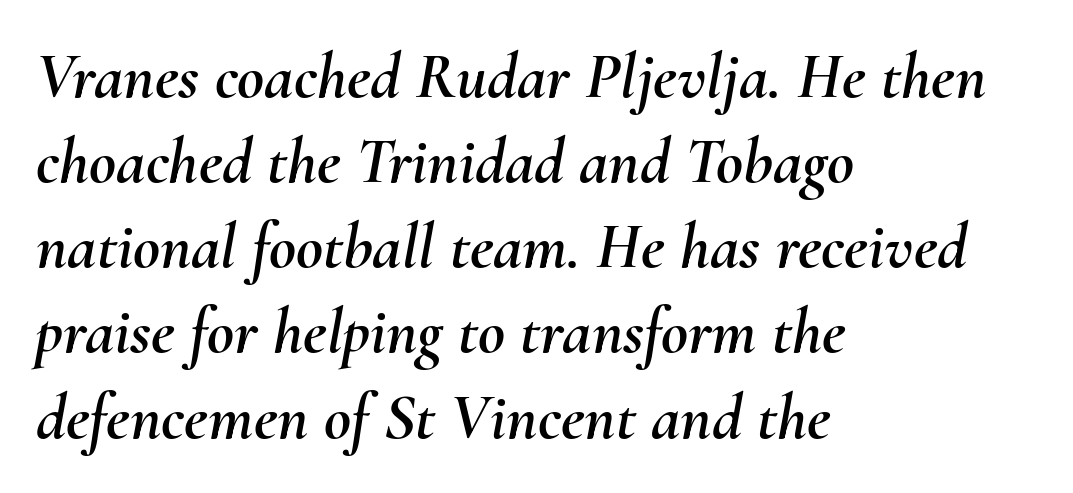
{"italic": "yes", "lean": "right", "slant_degrees": 10, "width": "normal", "stroke_contrast": "medium", "x_height": "small", "monospaced": "no", "underline": "no", "align": "left", "line_spacing": "normal", "line_spacing_ratio": 1.29, "letter_spacing": "normal", "letter_spacing_em": 0.0, "glyph_px": 66}
